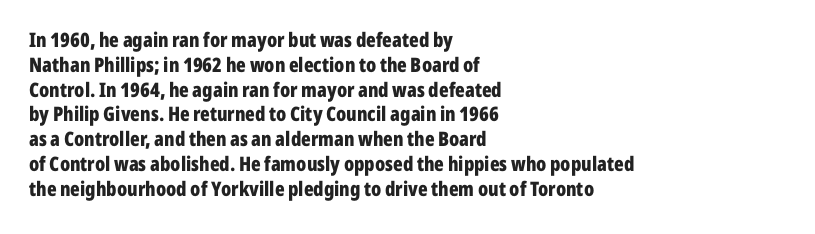
{"italic": "no", "bold": "yes", "underline": "no", "align": "left", "line_spacing_ratio": 1.24, "letter_spacing": "normal", "letter_spacing_em": 0.0, "glyph_px": 20}
